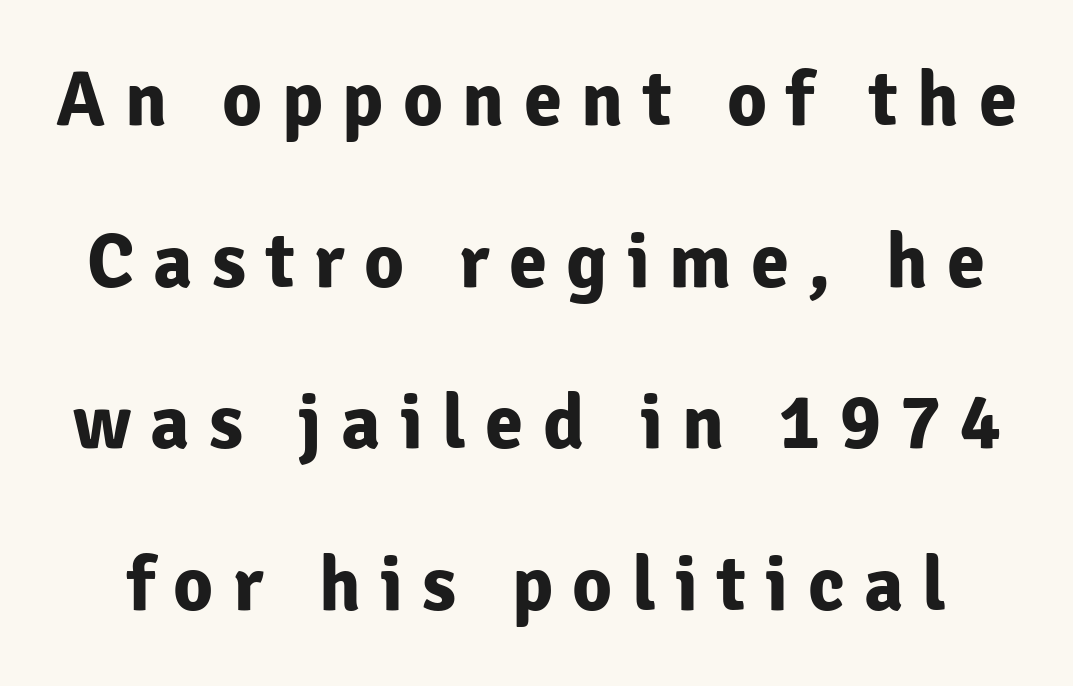
The image shows 77 px bold sans-serif type, upright; set loose line spacing (2.1x), unusually wide letter spacing (+0.25 em), not underlined; low stroke contrast and a medium x-height.
